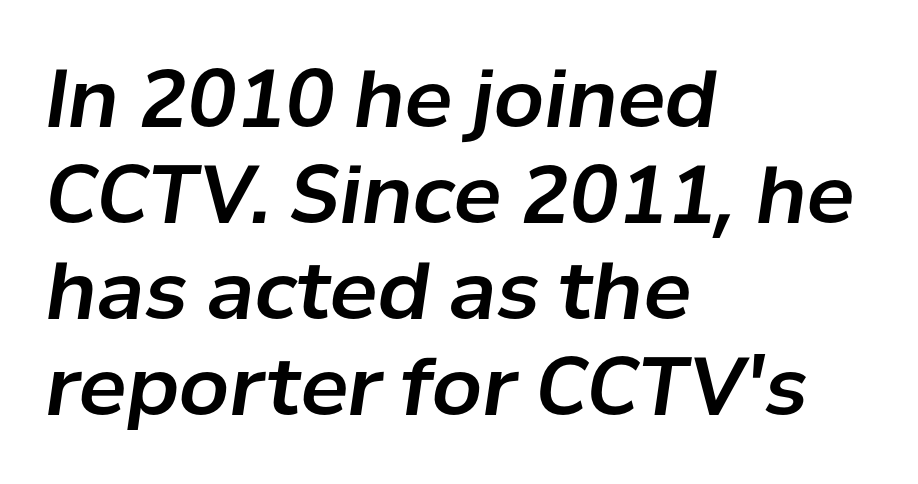
The image shows 80 px text type, italic (leaning right); set left-aligned, line spacing 1.2x, normal letter spacing, not underlined; low stroke contrast and a medium x-height.
